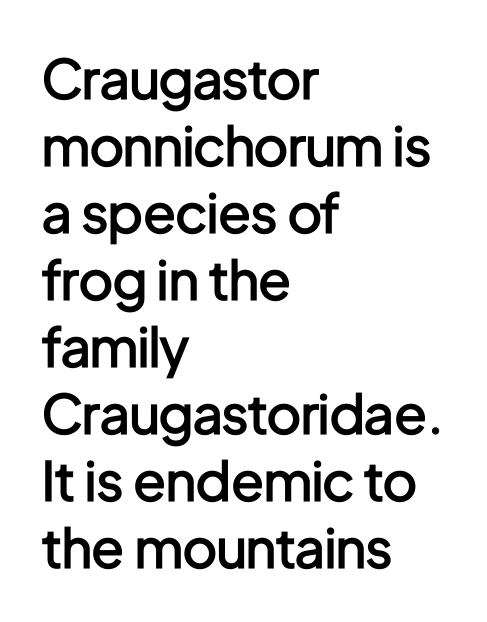
{"serif": "no", "italic": "no", "bold": "semi", "weight": "semibold", "width": "condensed", "stroke_contrast": "low", "x_height": "medium", "monospaced": "no", "underline": "no", "align": "left", "line_spacing_ratio": 1.24, "letter_spacing": "normal", "letter_spacing_em": 0.0, "glyph_px": 54}
